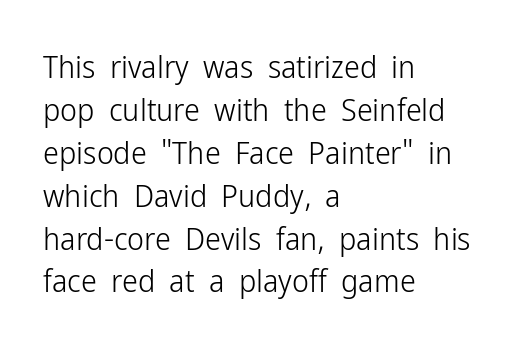
Q: Is the text bold? A: No.
Q: Is the text italic (slanted)? A: No, it is upright.
Q: Is the typeface a serif or a sans-serif typeface? A: Sans-serif.
Q: Is the text underlined? A: No.
Q: How is the paragraph aligned? A: Left-aligned.
Q: Is the spacing between letters normal or unusually wide? A: Normal.
Q: Is the spacing between lines tight, normal or loose? A: Normal.
Q: Width (condensed, normal, or wide)? A: Condensed.
Q: Stroke contrast? A: Low.
Q: x-height? A: Medium.
Q: Monospaced? A: No.
